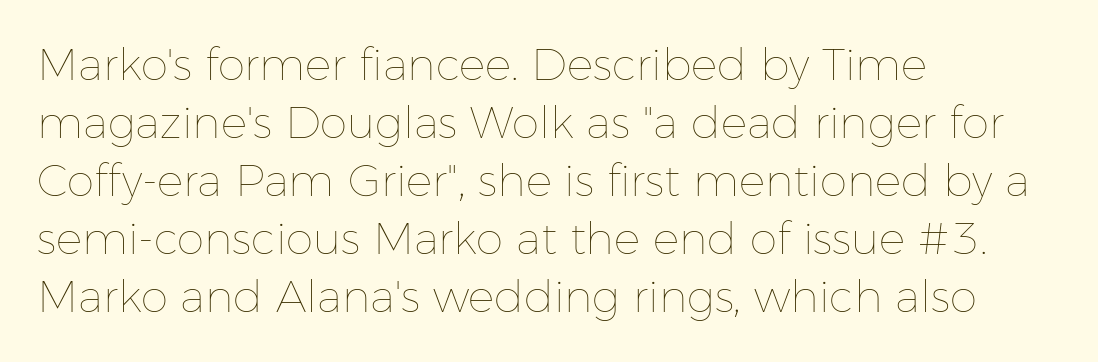
{"italic": "no", "bold": "no", "weight": "thin", "width": "normal", "stroke_contrast": "low", "x_height": "medium", "monospaced": "no", "underline": "no", "align": "left", "line_spacing": "normal", "line_spacing_ratio": 1.32, "letter_spacing": "normal", "letter_spacing_em": 0.0, "glyph_px": 44}
